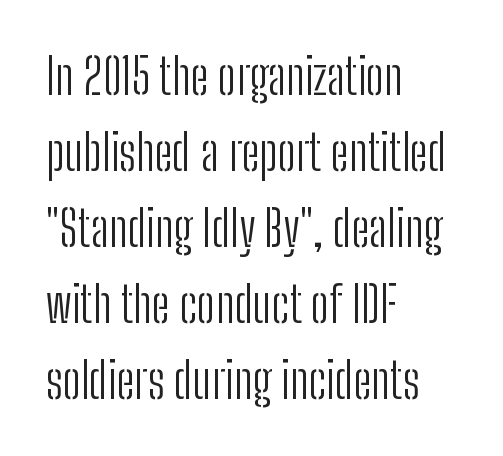
{"serif": "no", "italic": "no", "bold": "no", "weight": "light", "width": "condensed", "stroke_contrast": "low", "x_height": "medium", "monospaced": "no", "underline": "no", "align": "left", "line_spacing": "normal", "line_spacing_ratio": 1.55, "letter_spacing": "normal", "letter_spacing_em": 0.0, "glyph_px": 49}
